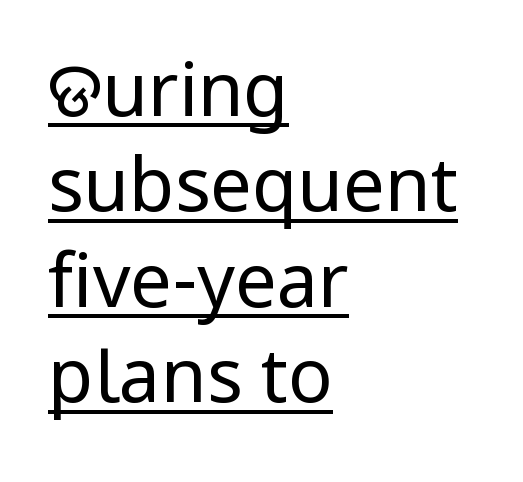
No extra ink here — the face is not bold. Type style note: lacks serifs. This rendering features underlined lettering. The typography opts for an upright posture over an oblique one. If you measured baseline to baseline, you'd find a middling distance.
